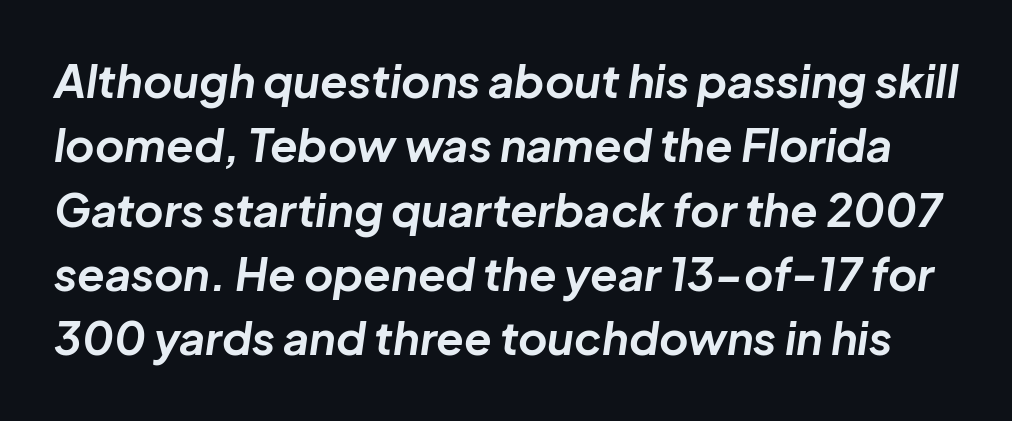
The image shows 45 px bold type, italic (leaning right); set normal line spacing (1.43x), normal letter spacing, not underlined; low stroke contrast and a medium x-height.
